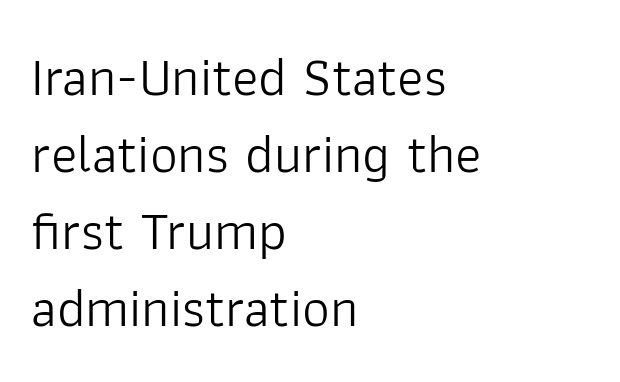
These glyphs show unthickened strokes, regular width or finer. Nothing sits at the stroke ends, so this counts as sans-serif. Honestly, the row spacing looks completely unremarkable. The type sits square on the baseline with zero lean.
